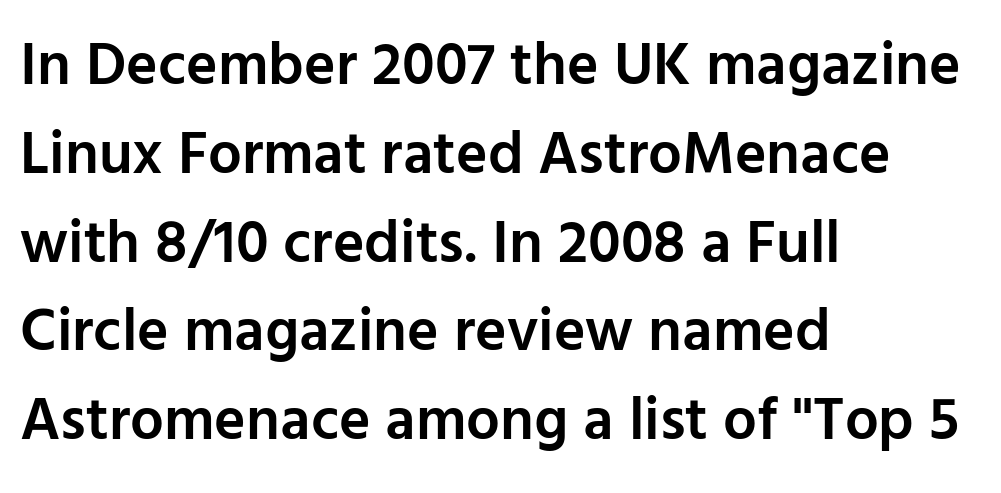
{"serif": "no", "italic": "no", "bold": "semi", "weight": "semibold", "width": "normal", "stroke_contrast": "low", "x_height": "medium", "monospaced": "no", "underline": "no", "align": "left", "line_spacing": "normal", "line_spacing_ratio": 1.48, "letter_spacing": "normal", "letter_spacing_em": 0.0, "glyph_px": 60}
